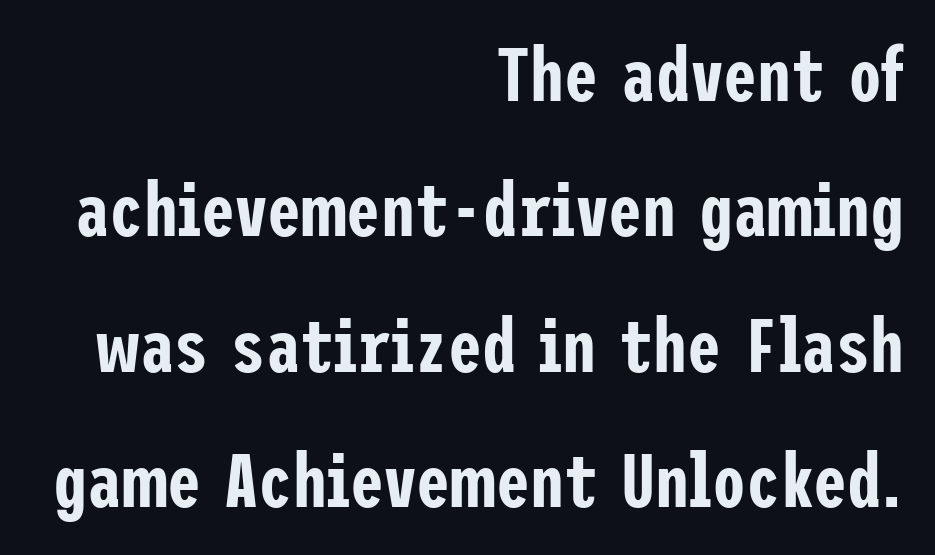
{"serif": "no", "italic": "no", "width": "condensed", "stroke_contrast": "low", "x_height": "medium", "underline": "no", "align": "right", "line_spacing_ratio": 1.78, "letter_spacing": "normal", "letter_spacing_em": 0.0, "glyph_px": 76}
